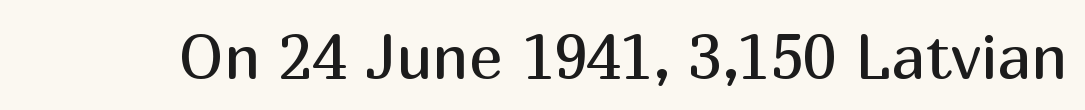
The image shows 63 px regular-weight sans-serif type, upright; set normal letter spacing, not underlined; medium stroke contrast and a medium x-height.
